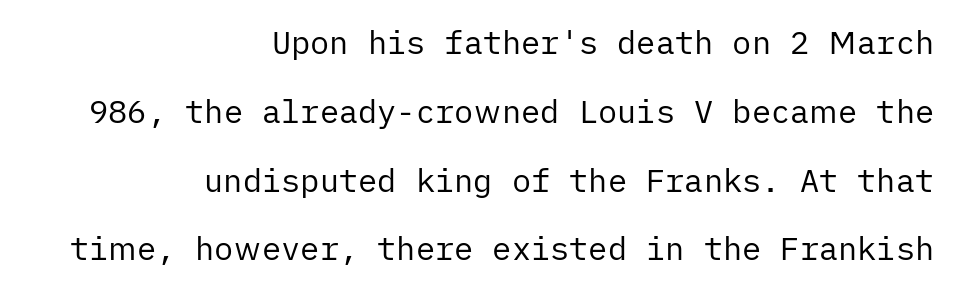
Q: Is the text bold? A: No.
Q: Is the text italic (slanted)? A: No, it is upright.
Q: Is the typeface a serif or a sans-serif typeface? A: Sans-serif.
Q: Is the text underlined? A: No.
Q: How is the paragraph aligned? A: Right-aligned.
Q: Is the spacing between letters normal or unusually wide? A: Normal.
Q: Is the spacing between lines tight, normal or loose? A: Loose.
Q: Width (condensed, normal, or wide)? A: Normal.
Q: Stroke contrast? A: Low.
Q: x-height? A: Medium.
